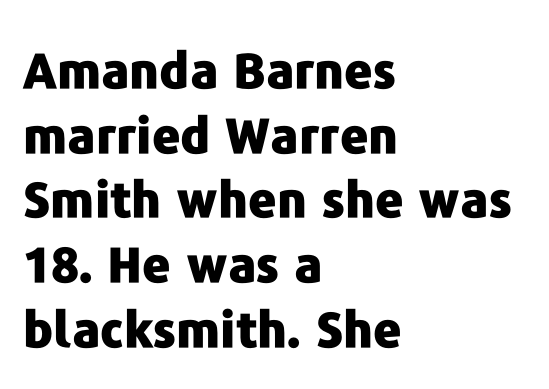
Q: Is the text bold? A: Yes.
Q: Is the text italic (slanted)? A: No, it is upright.
Q: Is the typeface a serif or a sans-serif typeface? A: Sans-serif.
Q: Is the text underlined? A: No.
Q: How is the paragraph aligned? A: Left-aligned.
Q: Is the spacing between letters normal or unusually wide? A: Normal.
Q: Is the spacing between lines tight, normal or loose? A: Normal.
Q: Width (condensed, normal, or wide)? A: Normal.
Q: Stroke contrast? A: Low.
Q: x-height? A: Medium.
Q: Monospaced? A: No.
